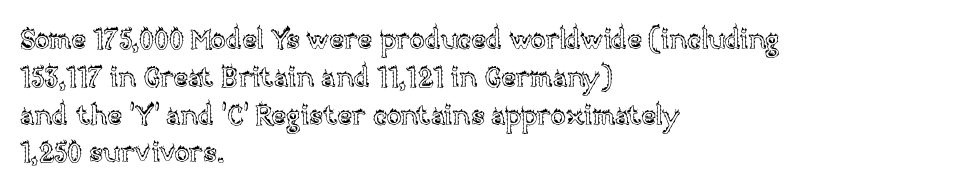
Q: Is the text italic (slanted)? A: No, it is upright.
Q: Is the text underlined? A: No.
Q: How is the paragraph aligned? A: Left-aligned.
Q: Is the spacing between letters normal or unusually wide? A: Normal.
Q: Is the spacing between lines tight, normal or loose? A: Normal.
Q: Width (condensed, normal, or wide)? A: Normal.
Q: x-height? A: Large.
Q: Monospaced? A: No.
